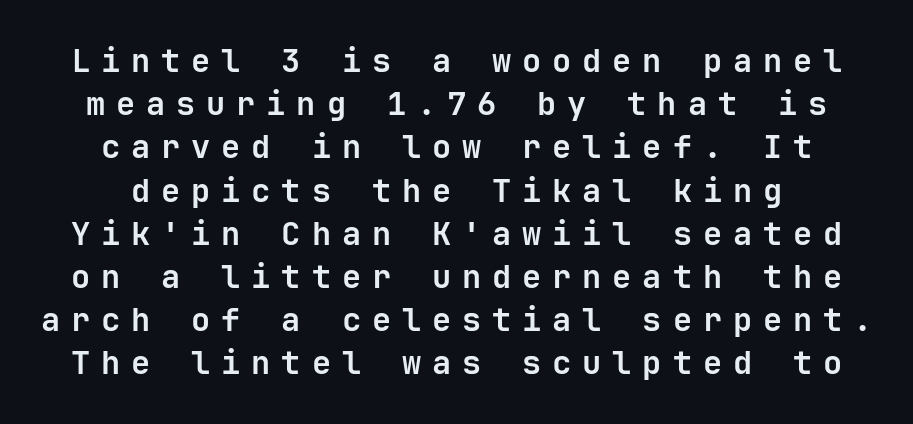
Every character here occupies the same horizontal width, giving the sample a typewriter-like rhythm. If you drew a line through each stem, it would be perfectly vertical. Look at the tracking — it's clearly loosened, letters drifting apart. Vertical spacing — default. These lines carry a lot of weight — the face is fully bold. Bare-footed words on every line.
